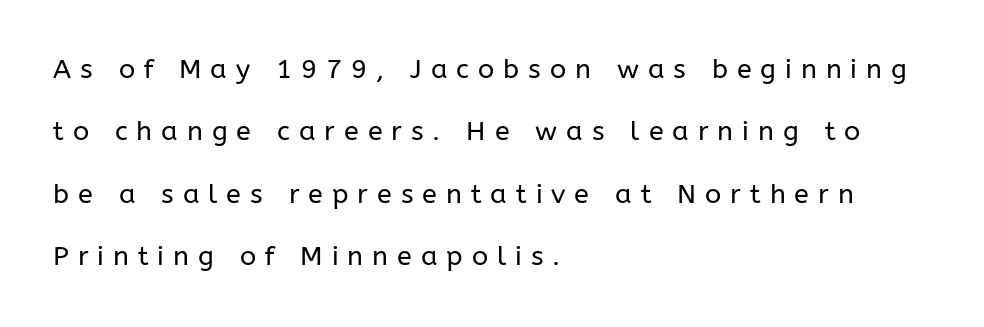
A light-to-regular cut is what we see here. The rendering inserts visible extra space after every character. This rendering features lettering with no underline. Line starts are locked; line ends wander. The typography opts for an upright posture over an oblique one.
